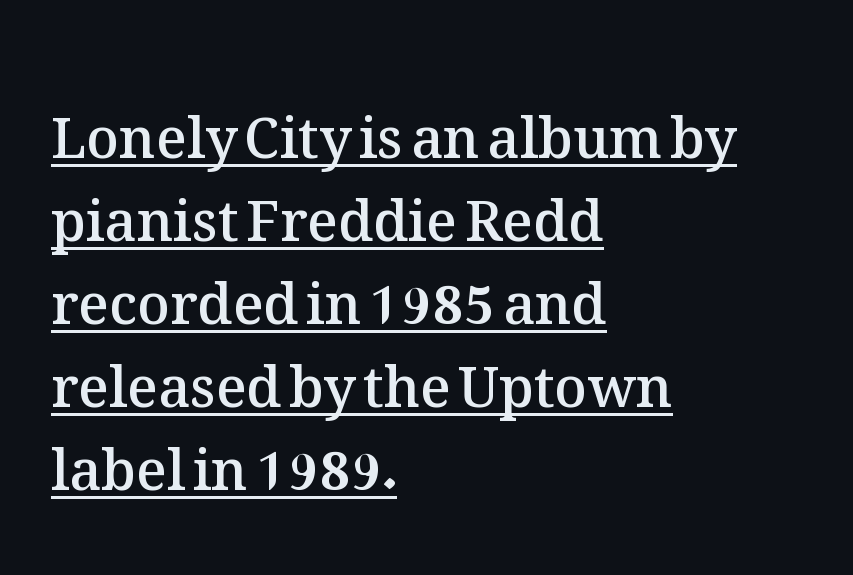
{"italic": "no", "bold": "semi", "weight": "semibold", "width": "normal", "stroke_contrast": "medium", "x_height": "medium", "monospaced": "no", "underline": "yes", "align": "left", "line_spacing": "normal", "line_spacing_ratio": 1.48, "letter_spacing": "normal", "letter_spacing_em": 0.0, "glyph_px": 56}
